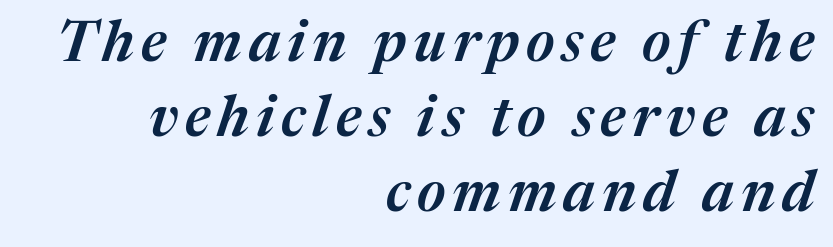
Q: Is the text bold? A: Semi-bold.
Q: Is the text italic (slanted)? A: Yes, it leans right by about 17 degrees.
Q: Is the text underlined? A: No.
Q: How is the paragraph aligned? A: Right-aligned.
Q: Is the spacing between lines tight, normal or loose? A: Normal.
Q: Width (condensed, normal, or wide)? A: Normal.
Q: Stroke contrast? A: Medium.
Q: x-height? A: Medium.
Q: Monospaced? A: No.
